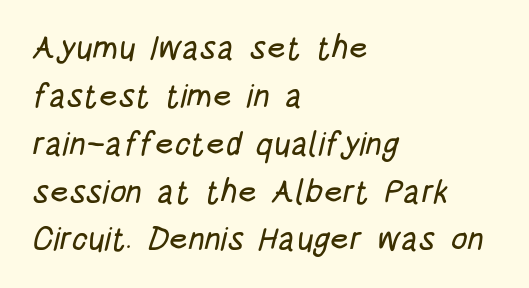
The image shows 33 px condensed sans-serif type; set left-aligned, normal line spacing (1.45x), normal letter spacing, not underlined; low stroke contrast and a large x-height.
